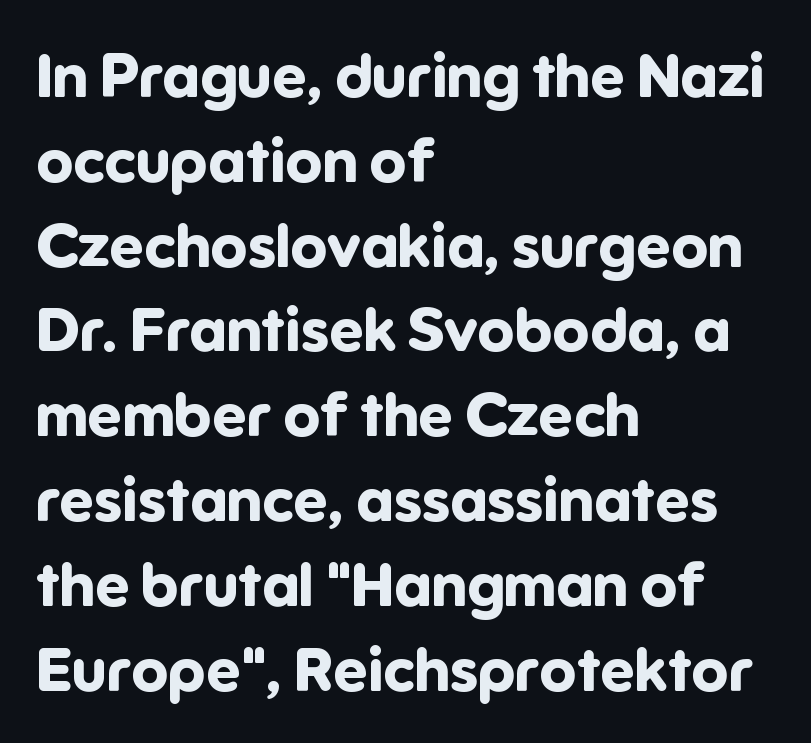
Q: Is the text bold? A: Yes.
Q: Is the text italic (slanted)? A: No, it is upright.
Q: Is the typeface a serif or a sans-serif typeface? A: Sans-serif.
Q: Is the text underlined? A: No.
Q: How is the paragraph aligned? A: Left-aligned.
Q: Is the spacing between letters normal or unusually wide? A: Normal.
Q: Is the spacing between lines tight, normal or loose? A: Normal.
Q: Width (condensed, normal, or wide)? A: Normal.
Q: Stroke contrast? A: Low.
Q: x-height? A: Medium.
Q: Monospaced? A: No.
